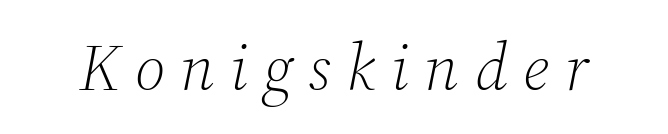
The image shows 65 px light serif type, italic (leaning right); set unusually wide letter spacing (+0.24 em), not underlined; medium stroke contrast and a medium x-height.
